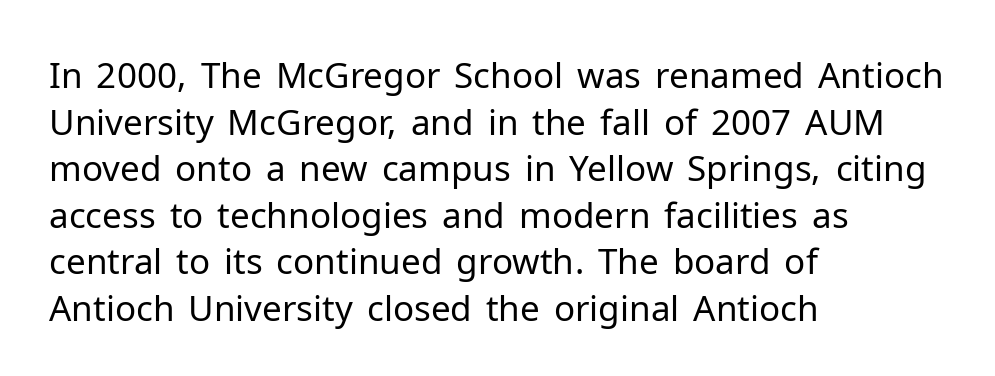
{"serif": "no", "italic": "no", "bold": "no", "weight": "regular", "width": "normal", "stroke_contrast": "low", "x_height": "medium", "monospaced": "no", "underline": "no", "align": "left", "line_spacing": "normal", "line_spacing_ratio": 1.33, "letter_spacing": "normal", "letter_spacing_em": 0.0, "glyph_px": 35}
